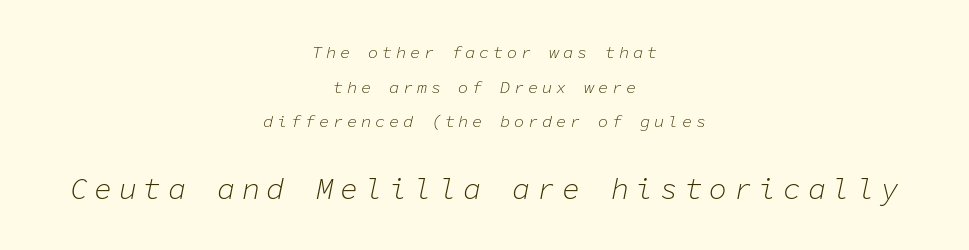
The image shows 30 px light type, italic (leaning right), monospaced; set centered, loose line spacing (2.04x), unusually wide letter spacing (+0.22 em), not underlined; the second (bottom) block is 1.76x larger; low stroke contrast and a medium x-height.
